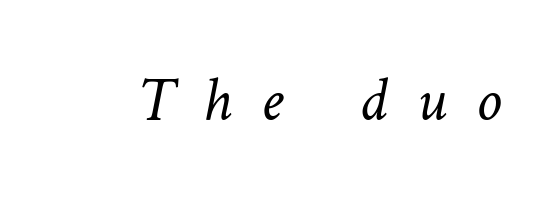
The image shows 64 px light type; set unusually wide letter spacing (+0.46 em), not underlined; low stroke contrast and a medium x-height.
